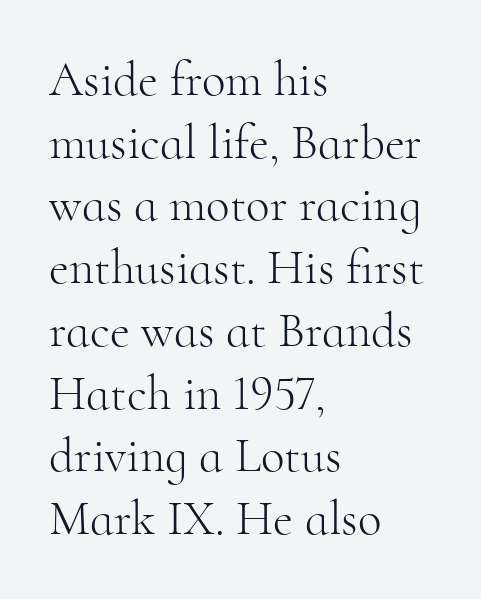
The image shows 49 px light serif type, upright; set left-aligned, normal line spacing (1.28x), normal letter spacing, not underlined; high stroke contrast and a small x-height.
